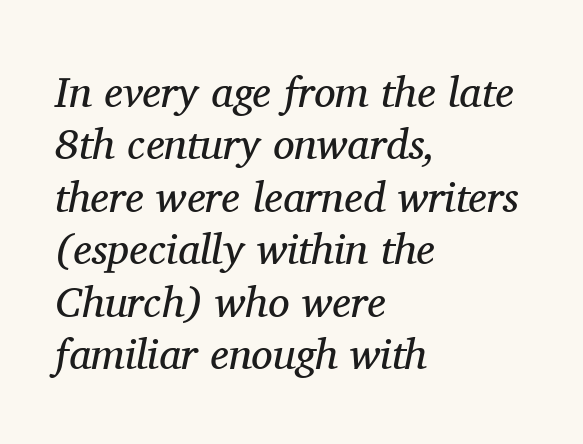
{"serif": "yes", "italic": "yes", "lean": "right", "slant_degrees": 11, "bold": "no", "weight": "regular", "width": "normal", "stroke_contrast": "medium", "x_height": "medium", "monospaced": "no", "underline": "no", "align": "left", "line_spacing_ratio": 1.22, "letter_spacing": "normal", "letter_spacing_em": 0.0, "glyph_px": 43}
